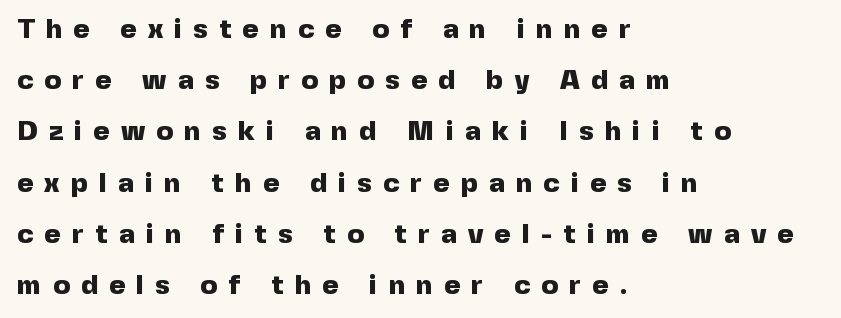
Q: Is the text bold? A: Yes.
Q: Is the text italic (slanted)? A: No, it is upright.
Q: Is the typeface a serif or a sans-serif typeface? A: Sans-serif.
Q: Is the text underlined? A: No.
Q: How is the paragraph aligned? A: Left-aligned.
Q: Is the spacing between letters normal or unusually wide? A: Unusually wide.
Q: Width (condensed, normal, or wide)? A: Normal.
Q: x-height? A: Medium.
Q: Monospaced? A: No.
